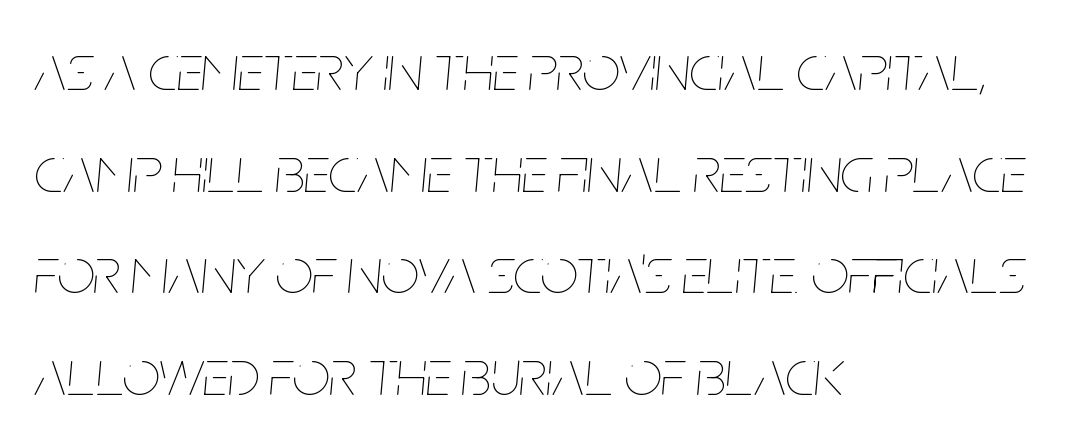
{"italic": "yes", "lean": "right", "slant_degrees": 5, "bold": "no", "weight": "thin", "width": "condensed", "stroke_contrast": "low", "x_height": "large", "monospaced": "no", "underline": "no", "align": "left", "line_spacing": "normal", "line_spacing_ratio": 1.54, "letter_spacing": "normal", "letter_spacing_em": 0.0, "glyph_px": 66}
